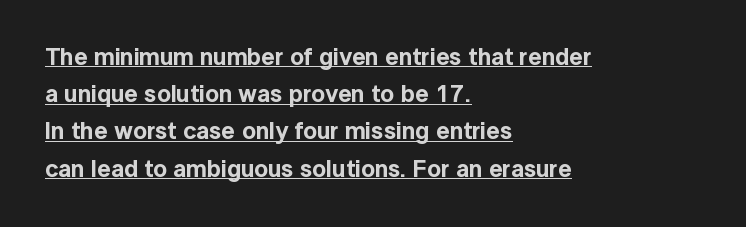
{"italic": "no", "underline": "yes", "align": "left", "line_spacing": "normal", "line_spacing_ratio": 1.55, "letter_spacing": "normal", "letter_spacing_em": 0.0, "glyph_px": 24}
